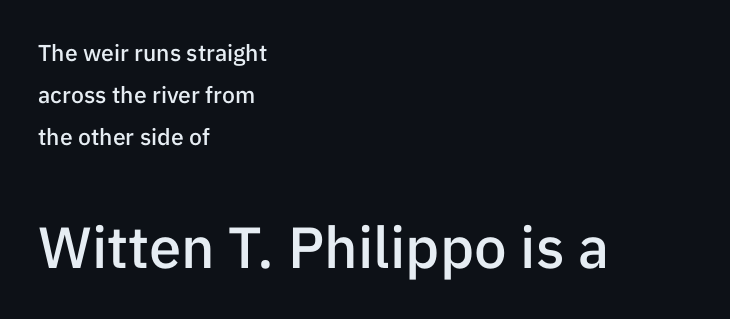
The image shows 58 px semibold sans-serif type, upright; set left-aligned, line spacing 1.83x, normal letter spacing, not underlined; the second (bottom) block is 2.52x larger; low stroke contrast and a medium x-height.
